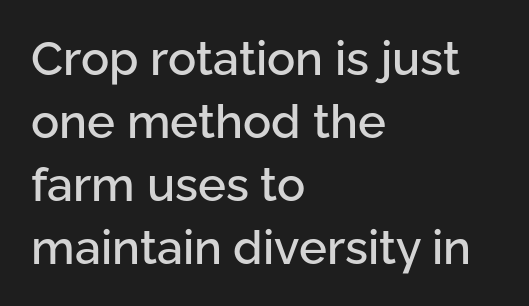
The image shows 47 px sans-serif type, upright; set left-aligned, normal line spacing (1.34x), normal letter spacing, not underlined; low stroke contrast and a medium x-height.
